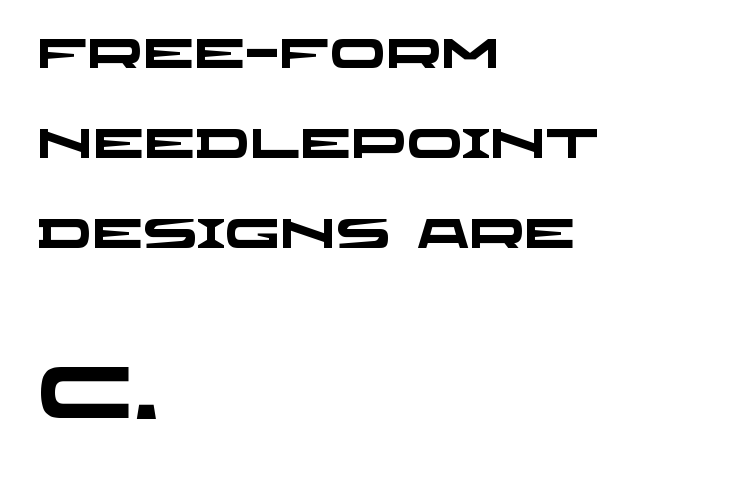
The image shows 72 px heavy, wide sans-serif type; set left-aligned, loose line spacing (2.19x), normal letter spacing, not underlined; the second (bottom) block is 1.76x larger; low stroke contrast and a large x-height.
